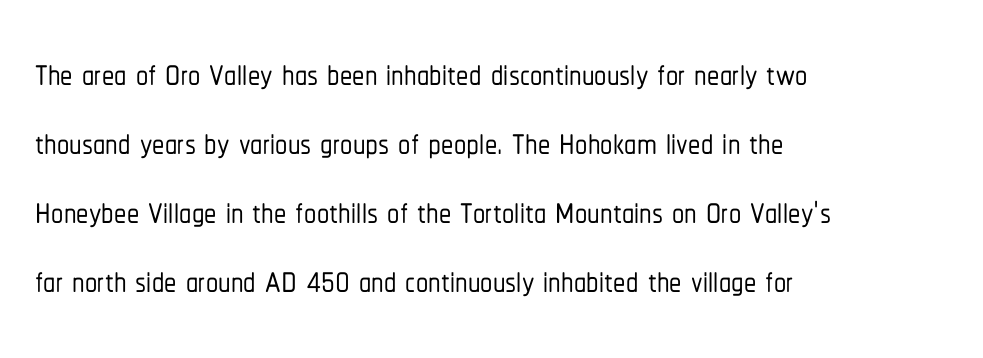
Each letter keeps its own natural width here, so spacing adapts to shape. A roman cut, with each character standing at attention. Line starts are locked; line ends wander. Unlike a traditional serif, this face leaves its strokes unadorned. In terms of letterspacing, this is plain default setting.
